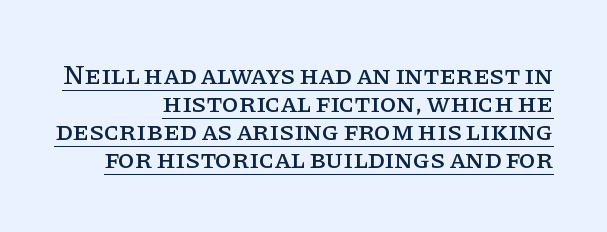
Q: Is the text italic (slanted)? A: No, it is upright.
Q: Is the text underlined? A: Yes.
Q: How is the paragraph aligned? A: Right-aligned.
Q: Is the spacing between letters normal or unusually wide? A: Normal.
Q: Is the spacing between lines tight, normal or loose? A: Tight.
